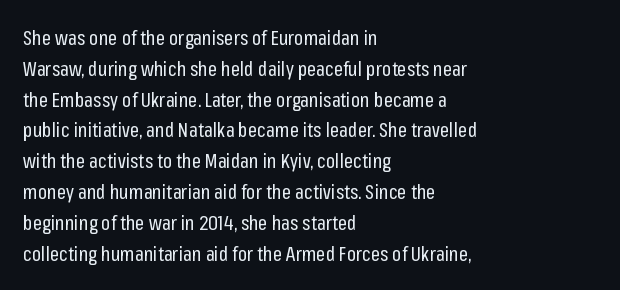
{"italic": "no", "bold": "no", "underline": "no", "align": "left", "line_spacing": "normal", "line_spacing_ratio": 1.54, "letter_spacing": "normal", "letter_spacing_em": 0.0, "glyph_px": 20}
